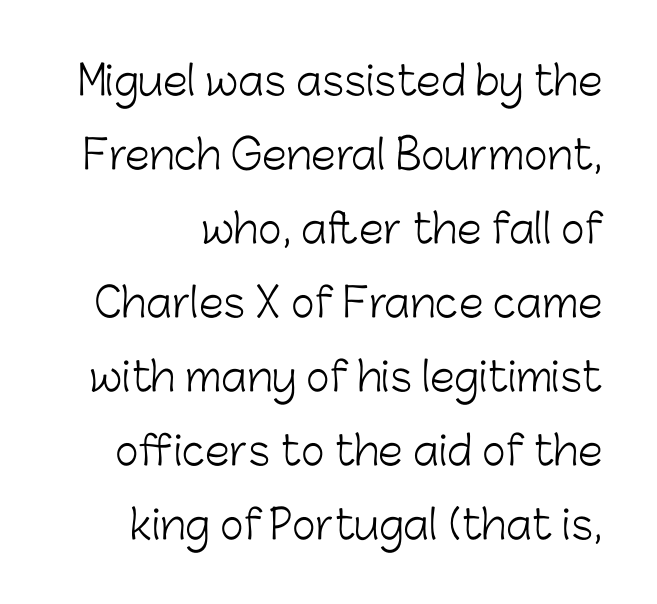
You can tell it's not italic because the verticals are truly vertical. This rendering employs a face without finishing strokes, i.e., a sans-serif. Default kerning and tracking; the words read as compact shapes. Is the type heavy? It reads as light-to-regular instead. Spacing verdict: proportional, widths tailored to each character. Glance below the letters and you will spot only blank space.
